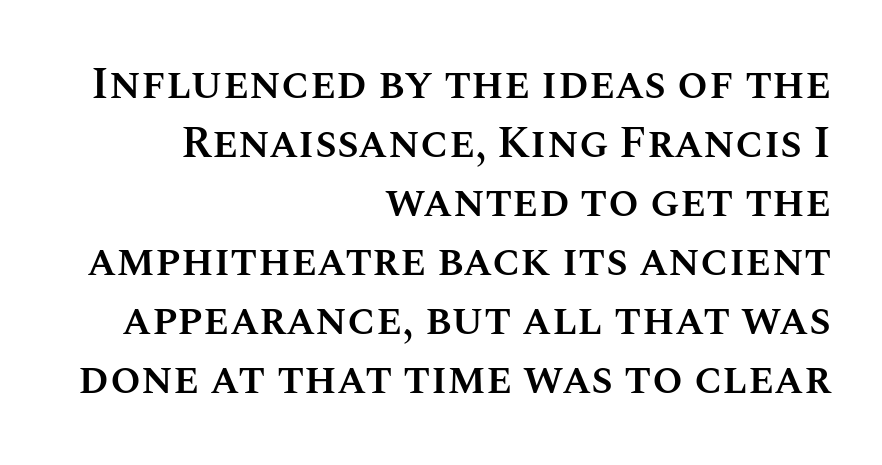
Q: Is the text bold? A: Semi-bold.
Q: Is the text italic (slanted)? A: No, it is upright.
Q: Is the text underlined? A: No.
Q: How is the paragraph aligned? A: Right-aligned.
Q: Is the spacing between letters normal or unusually wide? A: Normal.
Q: Is the spacing between lines tight, normal or loose? A: Normal.
Q: Width (condensed, normal, or wide)? A: Normal.
Q: Stroke contrast? A: Medium.
Q: x-height? A: Large.
Q: Monospaced? A: No.
